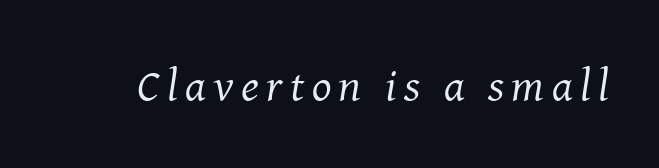
The image shows 46 px regular-weight serif type, italic (leaning right); set not underlined; medium stroke contrast and a medium x-height.
